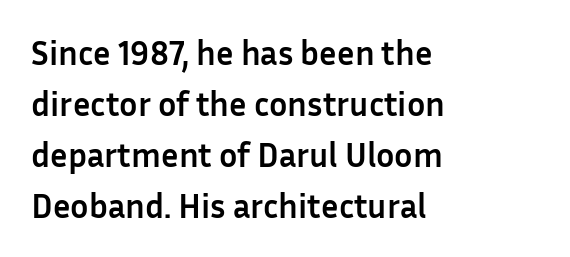
Honestly, the row spacing looks completely unremarkable. Emphasis by weight is at full strength: bold. Every row of glyphs begins at an identical x-position on the left. Think of a printed novel: that variable character pitch is what you see here.
